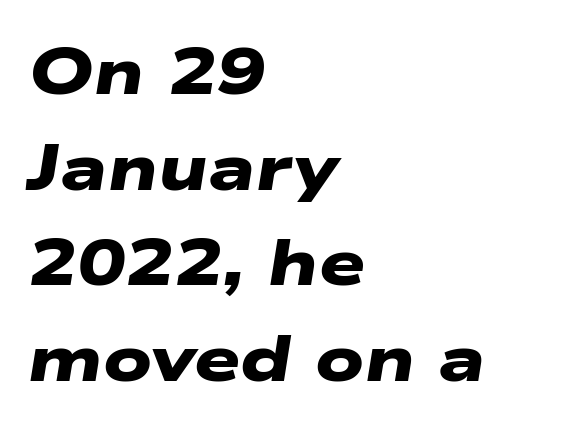
Q: Is the text bold? A: Yes.
Q: Is the typeface a serif or a sans-serif typeface? A: Sans-serif.
Q: Is the text underlined? A: No.
Q: How is the paragraph aligned? A: Left-aligned.
Q: Is the spacing between letters normal or unusually wide? A: Normal.
Q: Is the spacing between lines tight, normal or loose? A: Normal.
Q: Width (condensed, normal, or wide)? A: Wide.
Q: Stroke contrast? A: Low.
Q: x-height? A: Medium.
Q: Monospaced? A: No.
